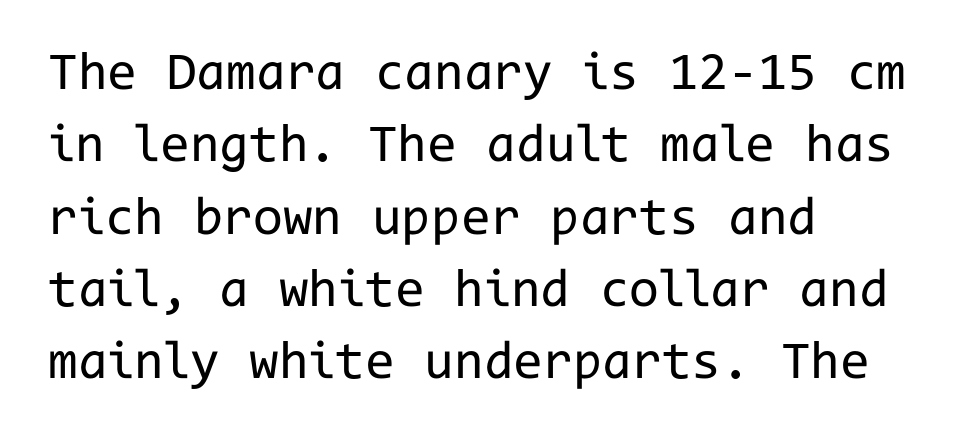
Q: Is the text bold? A: No.
Q: Is the text italic (slanted)? A: No, it is upright.
Q: Is the typeface a serif or a sans-serif typeface? A: Sans-serif.
Q: Is the text underlined? A: No.
Q: How is the paragraph aligned? A: Left-aligned.
Q: Is the spacing between letters normal or unusually wide? A: Normal.
Q: Is the spacing between lines tight, normal or loose? A: Normal.
Q: Width (condensed, normal, or wide)? A: Normal.
Q: Stroke contrast? A: Low.
Q: x-height? A: Medium.
Q: Monospaced? A: Yes.
